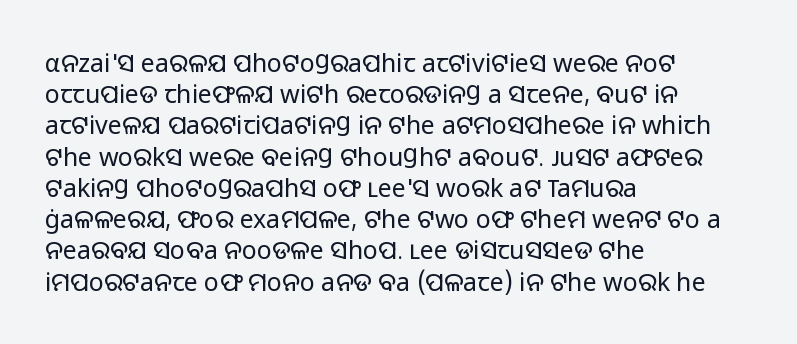
Spacing between characters is what you'd get straight out of the box. Ordinary non-slanted type is in use. The compositor pushed each line to the left boundary. Rows of type keep a routine distance in the vertical direction.
